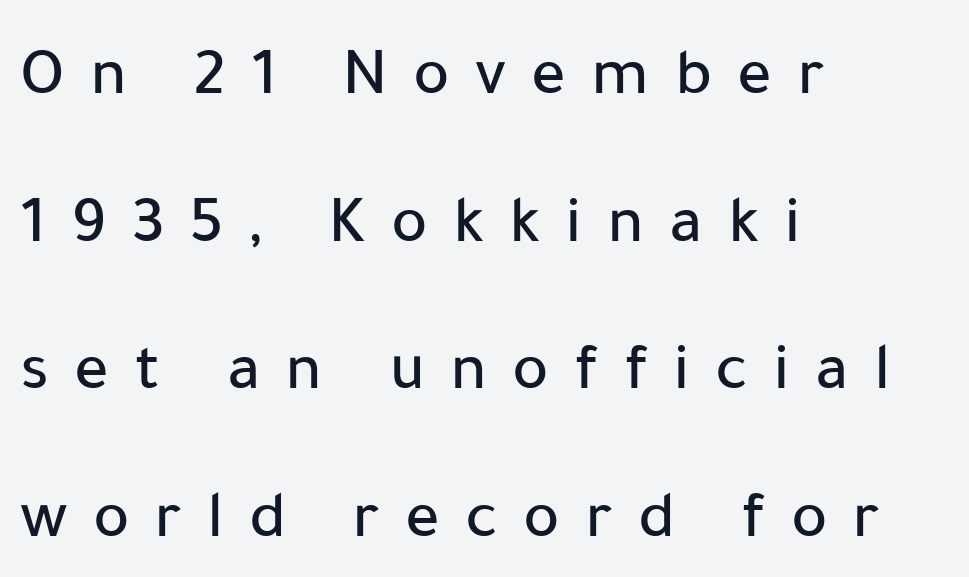
The image shows 68 px sans-serif type, upright; set left-aligned, loose line spacing (2.17x), unusually wide letter spacing (+0.37 em), not underlined; low stroke contrast and a medium x-height.
